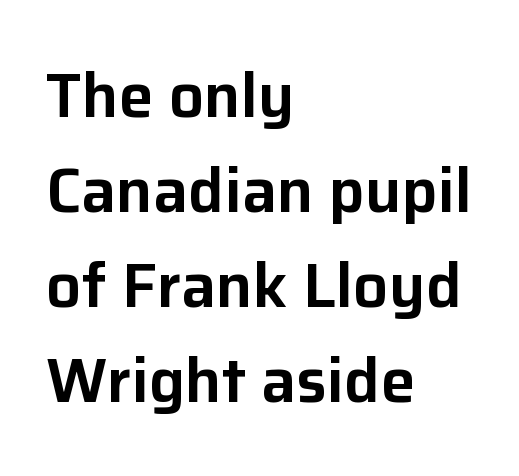
Q: Is the text italic (slanted)? A: No, it is upright.
Q: Is the typeface a serif or a sans-serif typeface? A: Sans-serif.
Q: Is the text underlined? A: No.
Q: How is the paragraph aligned? A: Left-aligned.
Q: Is the spacing between letters normal or unusually wide? A: Normal.
Q: Is the spacing between lines tight, normal or loose? A: Normal.
Q: Width (condensed, normal, or wide)? A: Normal.
Q: Stroke contrast? A: Low.
Q: x-height? A: Medium.
Q: Monospaced? A: No.
